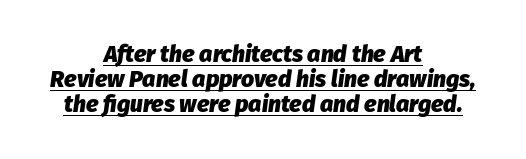
The image shows 23 px bold type, italic (leaning right); set centered, tight line spacing (1.08x), normal letter spacing, underlined.
